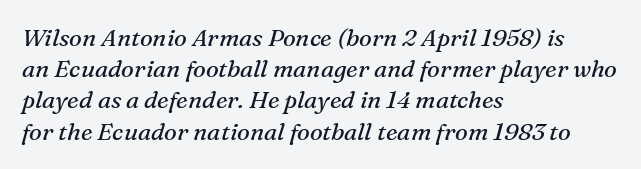
Looking at the ascenders, they clearly lean. Has an underline been added? It has not. Weight class: somewhere from thin through regular. These lines are set flush left with a ragged right edge.
